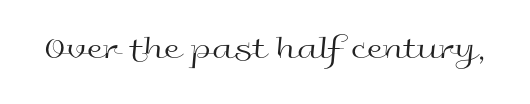
Q: Is the text bold? A: No.
Q: Is the text italic (slanted)? A: No, it is upright.
Q: Is the typeface a serif or a sans-serif typeface? A: Sans-serif.
Q: Is the text underlined? A: No.
Q: Is the spacing between letters normal or unusually wide? A: Normal.
Q: Width (condensed, normal, or wide)? A: Wide.
Q: x-height? A: Medium.
Q: Monospaced? A: No.
